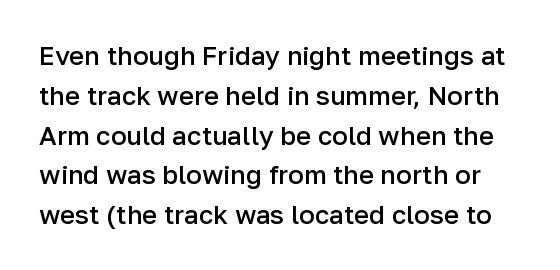
Inter-character spacing is left at the font's built-in metrics. The space beneath each line is pristine and unruled. This is the regular roman posture of the typeface. What's the leading like? Ordinary, nothing unusual. In terms of weight, the rendering is demibold, just under bold.
